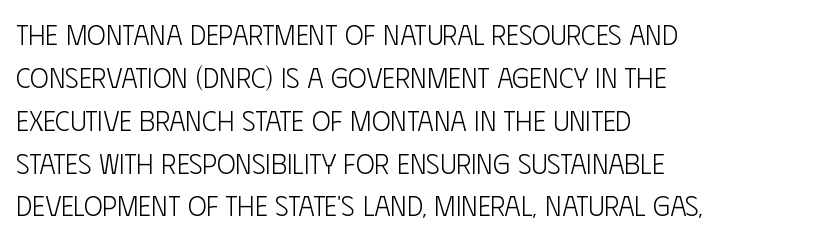
One glance says typical: line gaps are just what's usual. The weight would be labelled regular, book, light, or lighter still. A clean baseline with only descenders dipping below it. This rendering leaves character spacing at its baseline value.
